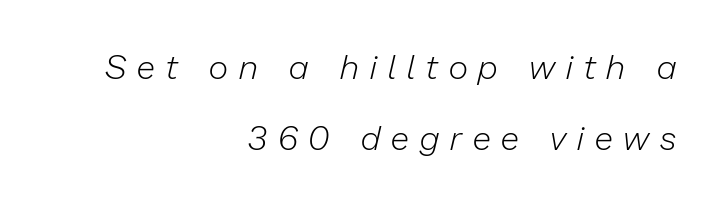
{"italic": "yes", "lean": "right", "slant_degrees": 13, "bold": "no", "weight": "light", "width": "normal", "stroke_contrast": "low", "x_height": "medium", "monospaced": "no", "underline": "no", "align": "right", "line_spacing": "loose", "line_spacing_ratio": 2.09, "letter_spacing": "wide", "letter_spacing_em": 0.33, "glyph_px": 34}
